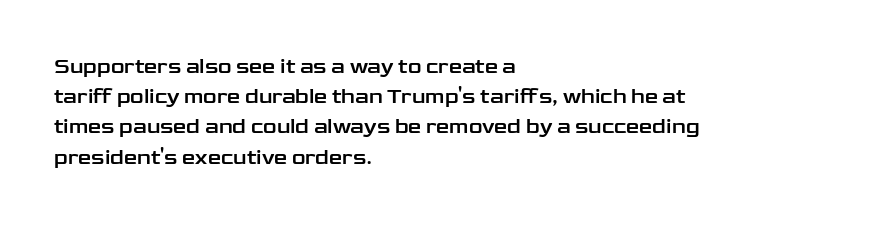
The lines sit at an ordinary, default distance from one another. In terms of posture, this sample is upright. What stands out about the letter spacing? Nothing — it is the standard amount. Leftover space on each line is placed entirely after the last word. Check the space under the baseline: it is left empty.
